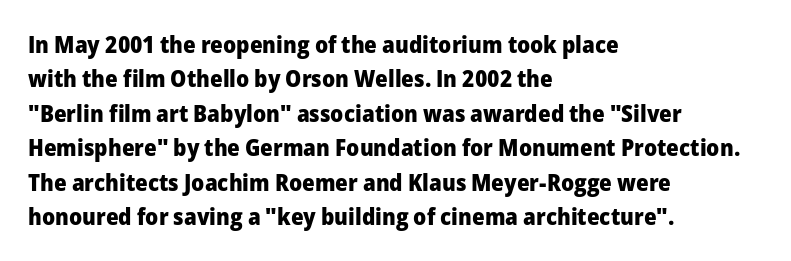
The image shows 23 px bold type, upright; set left-aligned, normal line spacing (1.5x), normal letter spacing, not underlined.
